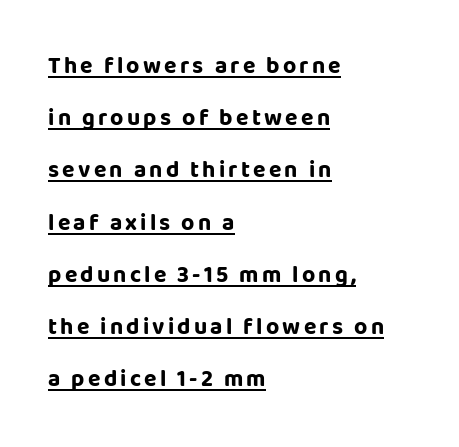
Q: Is the text bold? A: Yes.
Q: Is the text italic (slanted)? A: No, it is upright.
Q: Is the text underlined? A: Yes.
Q: How is the paragraph aligned? A: Left-aligned.
Q: Is the spacing between lines tight, normal or loose? A: Loose.
